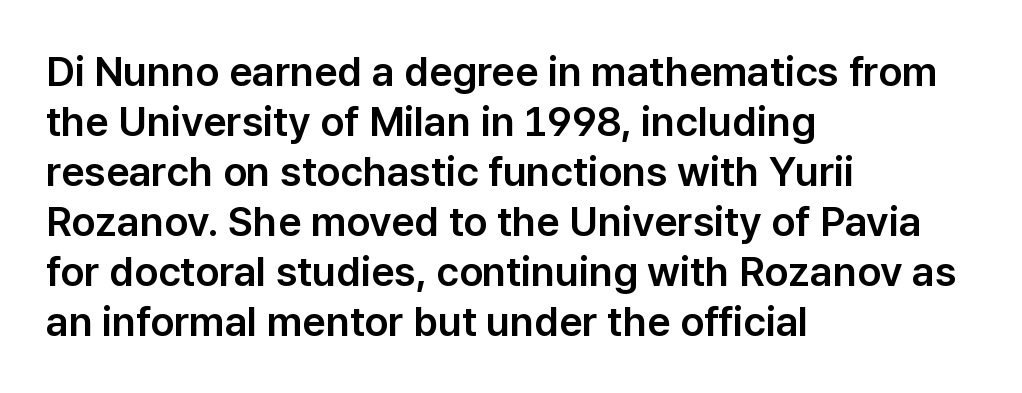
Quick note: underline off. Observe the absence of serifs on each vertical stroke in this sample. Notice how the passage keeps a crisp vertical edge on the left only. If you drew a line through each stem, it would be perfectly vertical. Nothing unusual about the tracking: characters are spaced as the font intends.
